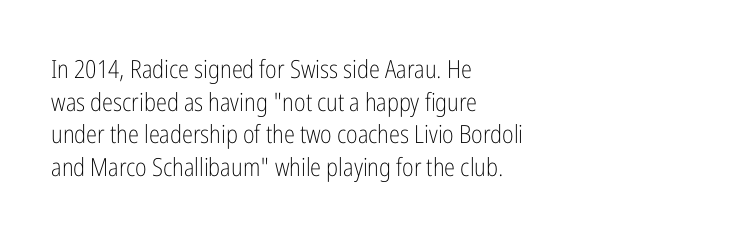
Q: Is the text bold? A: No.
Q: Is the text italic (slanted)? A: No, it is upright.
Q: Is the text underlined? A: No.
Q: How is the paragraph aligned? A: Left-aligned.
Q: Is the spacing between letters normal or unusually wide? A: Normal.
Q: Is the spacing between lines tight, normal or loose? A: Normal.
